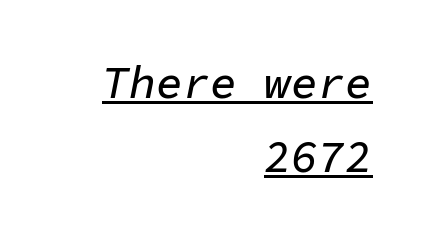
Q: Is the text italic (slanted)? A: Yes, it leans right by about 11 degrees.
Q: Is the text underlined? A: Yes.
Q: How is the paragraph aligned? A: Right-aligned.
Q: Is the spacing between letters normal or unusually wide? A: Normal.
Q: Is the spacing between lines tight, normal or loose? A: Normal.
Q: Width (condensed, normal, or wide)? A: Normal.
Q: Stroke contrast? A: Low.
Q: x-height? A: Medium.
Q: Monospaced? A: Yes.
